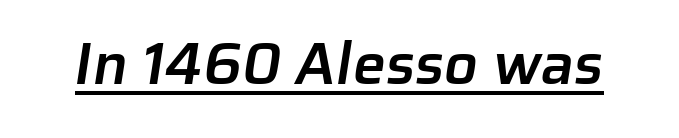
A typographer would call this underscored text. Default kerning and tracking; the words read as compact shapes. Nothing sits at the stroke ends, so this counts as sans-serif. The passage shown is typed in a proportional face where columns would drift.
